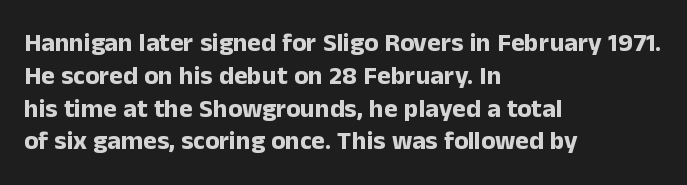
Reading down the column, the eye jumps a familiar distance to each next line. The passage shown is not underscored anywhere. Its strokes are broad and dark, the hallmark of bold type. Quick note: not italic, upright. Observe the ordinary spacing: letters are neighbours, not strangers. Line beginnings align vertically; line endings do not.
